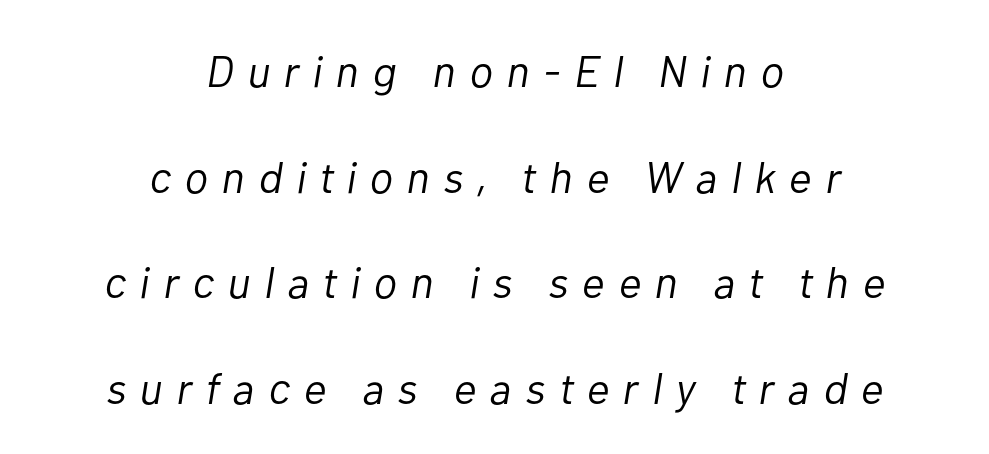
{"italic": "yes", "lean": "right", "slant_degrees": 10, "bold": "no", "weight": "light", "width": "normal", "stroke_contrast": "low", "x_height": "medium", "monospaced": "no", "underline": "no", "align": "center", "line_spacing": "loose", "line_spacing_ratio": 2.4, "letter_spacing": "wide", "letter_spacing_em": 0.31, "glyph_px": 44}
